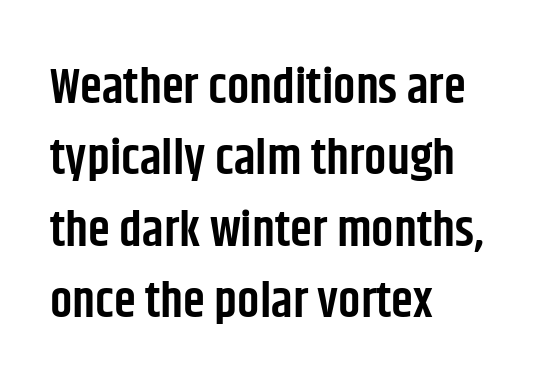
The image shows 50 px semibold, condensed sans-serif type, upright; set left-aligned, normal line spacing (1.43x), normal letter spacing, not underlined; low stroke contrast and a large x-height.
